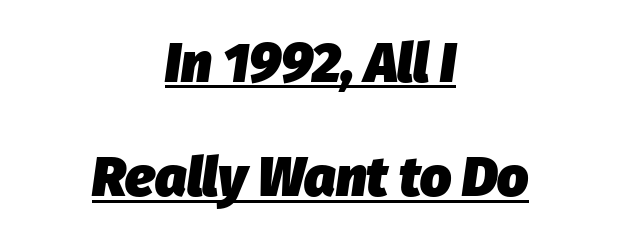
Decoration check: the copy is underlined. These lines carry a lot of weight — the face is fully bold. There's an unmistakable incline to the writing here. Interline gaps are noticeably wide in this sample. The lines in this sample share a center point and differ in where they start and stop. These lines keep a tight, regular rhythm from letter to letter.
